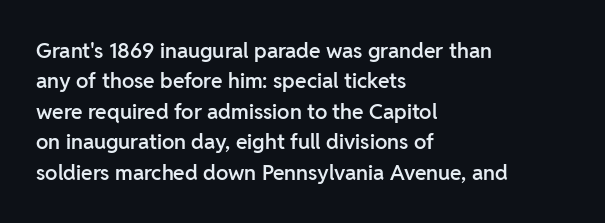
Inter-character spacing is left at the font's built-in metrics. Posture: straight, roman, zero tilt. These lines carry some extra weight — a demibold, not a full bold. The paragraph has a hard left edge and a soft right edge. Regular leading. Decoration check: the copy has no underline.
